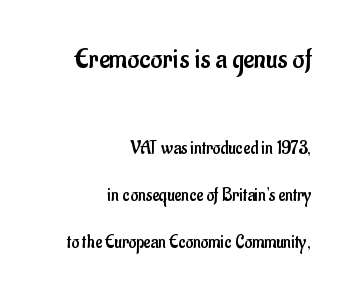
Is this a sans? Yes — the strokes have no serifs. The space beneath each line is pristine and unruled. Right-aligned paragraph, ragged on the left. A great deal of white space separates one row of letters from the next. If you drew a line through each stem, it would be perfectly vertical.
